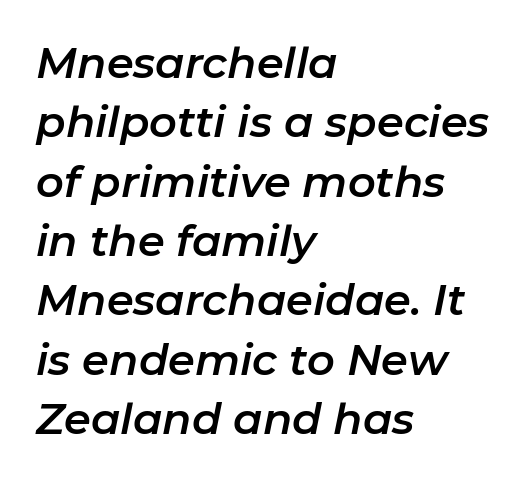
Q: Is the text italic (slanted)? A: Yes, it leans right by about 11 degrees.
Q: Is the text underlined? A: No.
Q: How is the paragraph aligned? A: Left-aligned.
Q: Is the spacing between letters normal or unusually wide? A: Normal.
Q: Is the spacing between lines tight, normal or loose? A: Normal.
Q: Width (condensed, normal, or wide)? A: Normal.
Q: Stroke contrast? A: Low.
Q: x-height? A: Medium.
Q: Monospaced? A: No.
